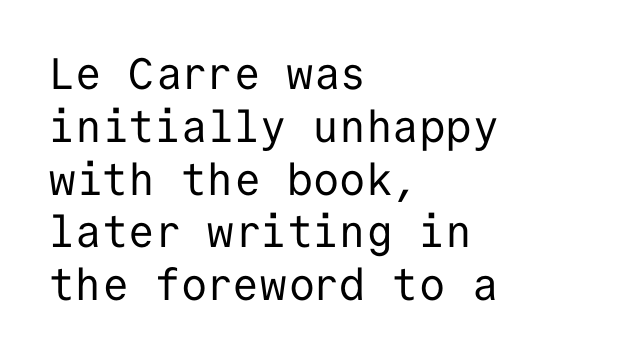
Q: Is the text bold? A: No.
Q: Is the text italic (slanted)? A: No, it is upright.
Q: Is the typeface a serif or a sans-serif typeface? A: Sans-serif.
Q: Is the text underlined? A: No.
Q: How is the paragraph aligned? A: Left-aligned.
Q: Is the spacing between letters normal or unusually wide? A: Normal.
Q: Width (condensed, normal, or wide)? A: Normal.
Q: Stroke contrast? A: Low.
Q: x-height? A: Medium.
Q: Monospaced? A: Yes.
